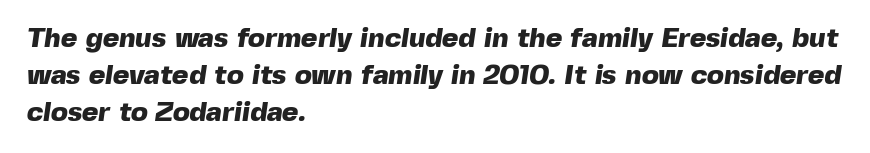
{"serif": "no", "bold": "yes", "weight": "heavy", "width": "normal", "x_height": "medium", "monospaced": "no", "underline": "no", "align": "left", "line_spacing": "normal", "line_spacing_ratio": 1.32, "letter_spacing": "normal", "letter_spacing_em": 0.0, "glyph_px": 28}
